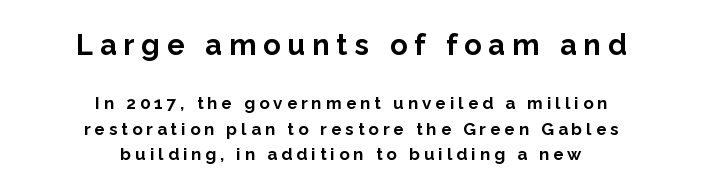
Regarding leading, the lines here are spaced in the standard way. In terms of letterform style, serifs are entirely absent. Bigger letters appear in the top chunk; the bottom chunk is reduced. You could not count columns in this text — the font is proportionally spaced. The rag falls on both sides of this text block equally. The letters are spread apart with noticeably loose tracking.
